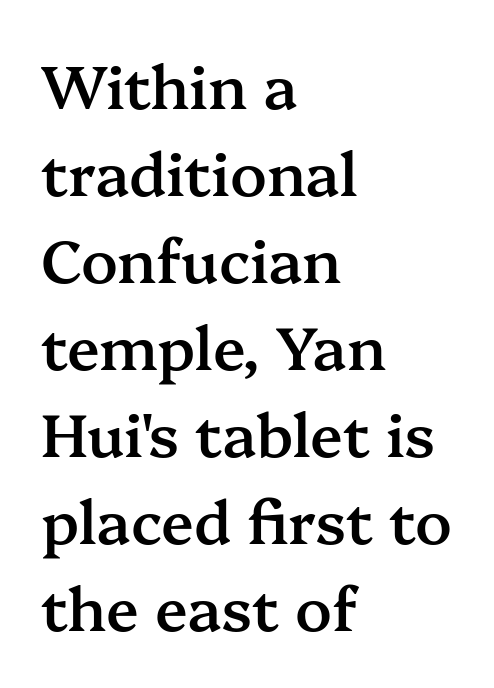
{"serif": "yes", "italic": "no", "bold": "semi", "weight": "semibold", "width": "normal", "stroke_contrast": "medium", "x_height": "medium", "monospaced": "no", "underline": "no", "align": "left", "line_spacing": "normal", "line_spacing_ratio": 1.45, "letter_spacing": "normal", "letter_spacing_em": 0.0, "glyph_px": 60}
